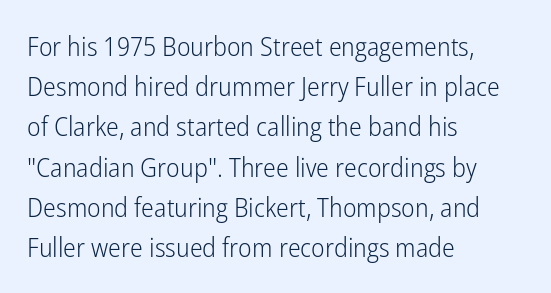
{"italic": "no", "bold": "no", "underline": "no", "align": "left", "line_spacing": "normal", "line_spacing_ratio": 1.49, "letter_spacing": "normal", "letter_spacing_em": 0.0, "glyph_px": 27}
